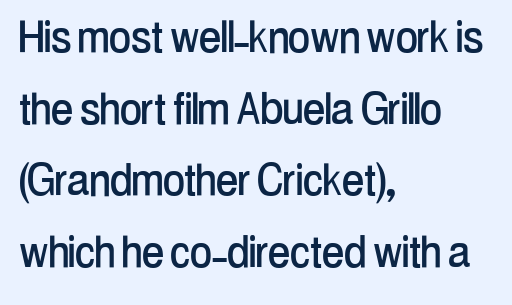
Q: Is the text italic (slanted)? A: No, it is upright.
Q: Is the typeface a serif or a sans-serif typeface? A: Sans-serif.
Q: Is the text underlined? A: No.
Q: How is the paragraph aligned? A: Left-aligned.
Q: Is the spacing between letters normal or unusually wide? A: Normal.
Q: Is the spacing between lines tight, normal or loose? A: Normal.
Q: Width (condensed, normal, or wide)? A: Condensed.
Q: Stroke contrast? A: Low.
Q: x-height? A: Medium.
Q: Monospaced? A: No.
